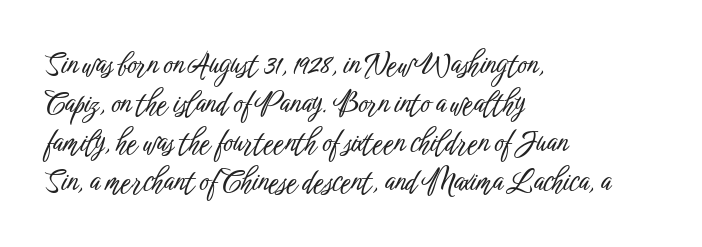
Note: no serifs on the glyphs. Has an underline been added? It has not. A typesetter would call this zero additional tracking. These lines are rendered in a variable-pitch font. The block of text has a typical density, with ordinary space between rows.
